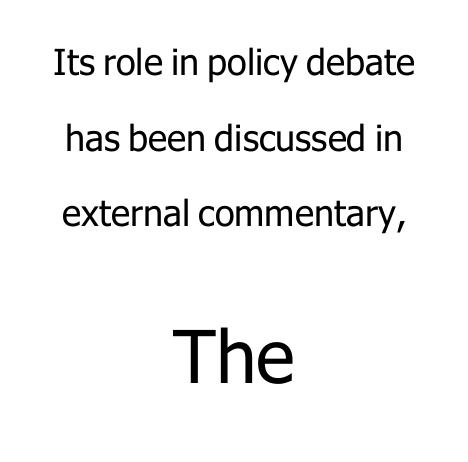
Unbolded letterforms with no extra heft. What kind of face is this? One without serifs — a sans. You could call the tracking neutral — neither tight nor loose. Summary of vertical rhythm: relaxed, with wide interline spacing. Character widths vary here, with narrow letters taking less room than wide ones. Italic? Not at all — the glyphs are vertical.
